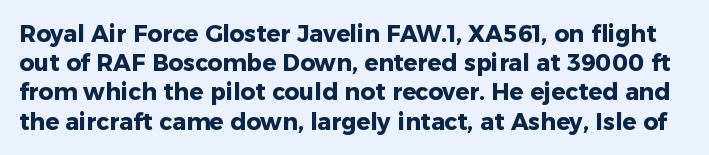
The image shows 23 px bold type, upright; set normal line spacing (1.27x), normal letter spacing, not underlined.
